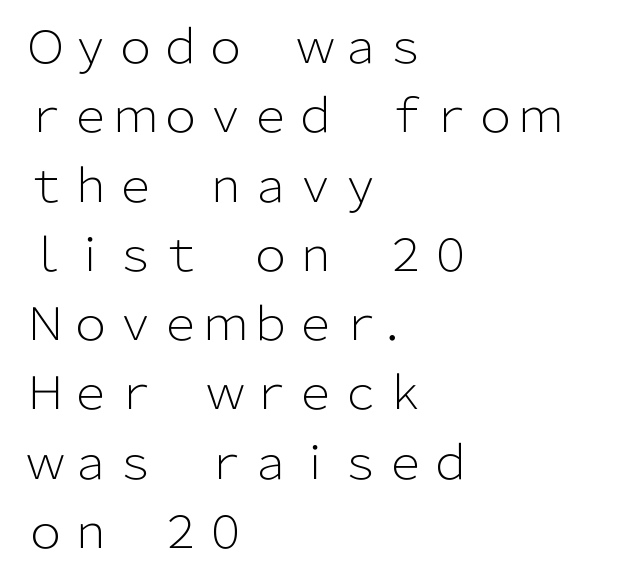
This block has exactly the height ordinary leading produces. Bare-footed words on every line. The font family rendered here belongs to the sans-serif group. This sample uses an upright cut, with every glyph sitting square on the baseline. Do the characters align in a grid? No, the font is proportional. Glyph-to-glyph distance matches everyday printed text.
